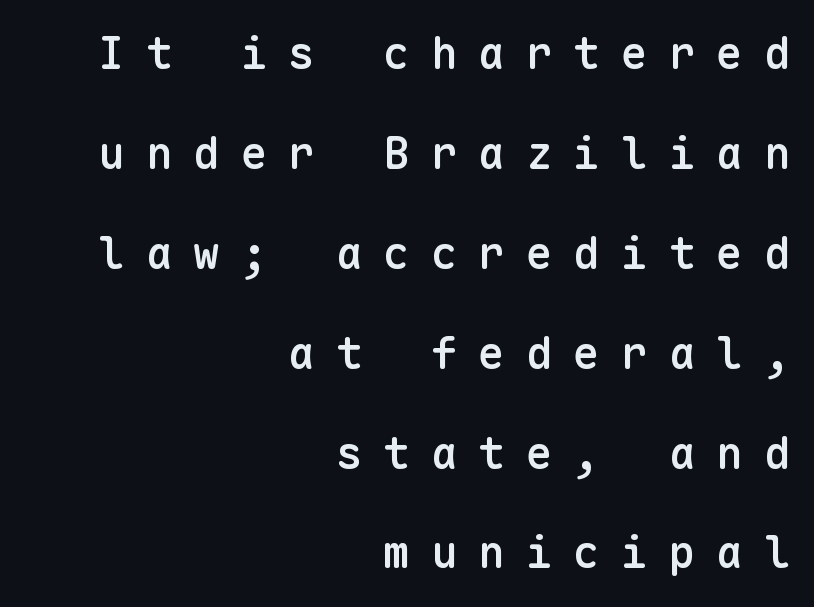
Q: Is the text bold? A: Semi-bold.
Q: Is the text italic (slanted)? A: No, it is upright.
Q: Is the typeface a serif or a sans-serif typeface? A: Sans-serif.
Q: Is the text underlined? A: No.
Q: How is the paragraph aligned? A: Right-aligned.
Q: Is the spacing between letters normal or unusually wide? A: Unusually wide.
Q: Is the spacing between lines tight, normal or loose? A: Loose.
Q: Width (condensed, normal, or wide)? A: Normal.
Q: Stroke contrast? A: Low.
Q: x-height? A: Medium.
Q: Monospaced? A: Yes.
